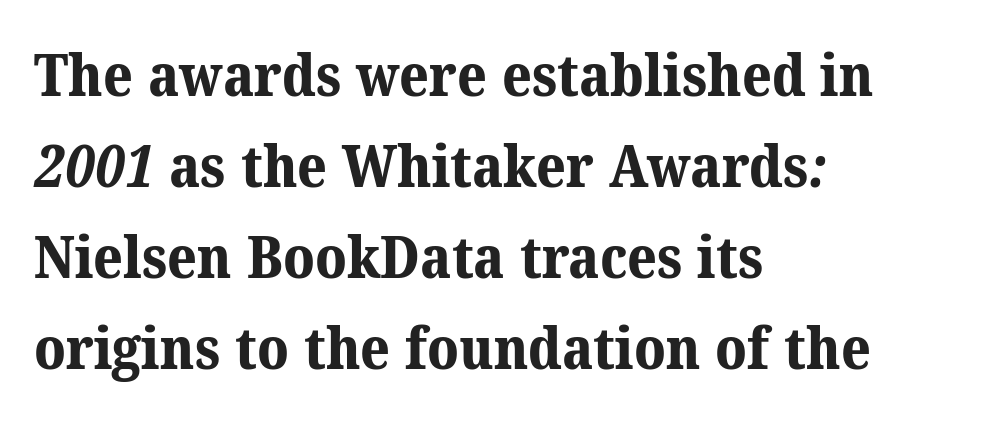
{"serif": "yes", "bold": "yes", "weight": "bold", "width": "normal", "stroke_contrast": "medium", "x_height": "medium", "monospaced": "no", "underline": "no", "align": "left", "line_spacing": "normal", "line_spacing_ratio": 1.57, "letter_spacing": "normal", "letter_spacing_em": 0.0, "glyph_px": 58}
